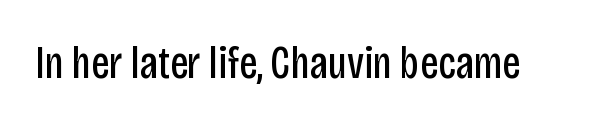
I'd call this a sans setting — the letters go barefoot. The letterforms sit at book weight or below. The rendering uses natural spacing where letterforms have individual widths. Words float on clear page, feet unadorned.
